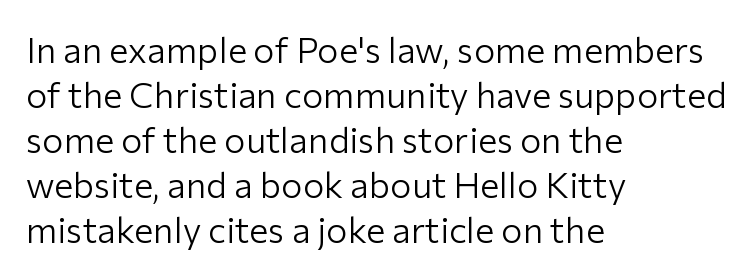
The image shows 36 px light sans-serif type, upright; set left-aligned, normal line spacing (1.25x), normal letter spacing, not underlined; low stroke contrast and a medium x-height.
